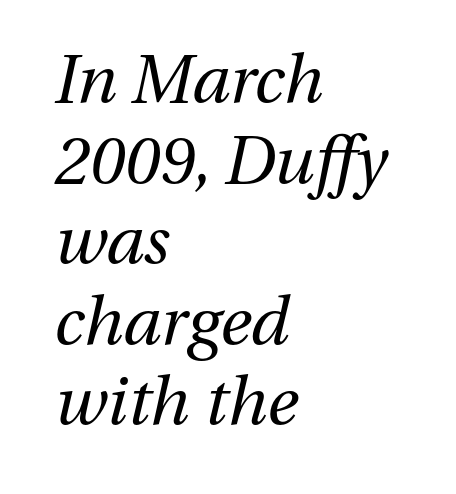
Q: Is the text bold? A: No.
Q: Is the text italic (slanted)? A: Yes, it leans right by about 13 degrees.
Q: Is the text underlined? A: No.
Q: How is the paragraph aligned? A: Left-aligned.
Q: Is the spacing between letters normal or unusually wide? A: Normal.
Q: Width (condensed, normal, or wide)? A: Normal.
Q: Stroke contrast? A: Medium.
Q: x-height? A: Medium.
Q: Monospaced? A: No.
